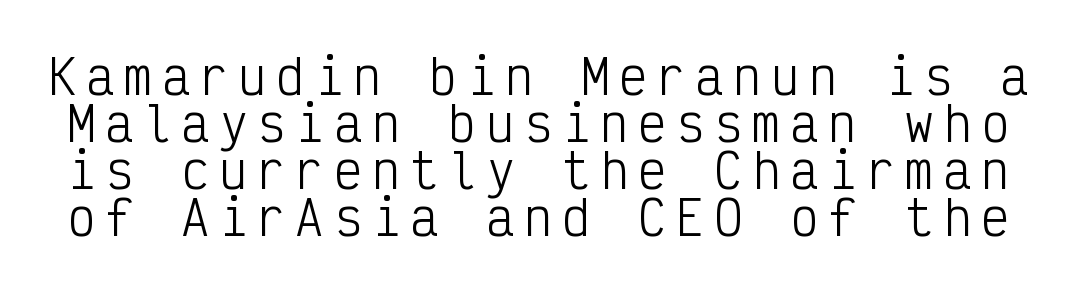
The image shows 47 px light, condensed sans-serif type, upright, monospaced; set tight line spacing (1.0x), unusually wide letter spacing (+0.21 em), not underlined; low stroke contrast and a medium x-height.
